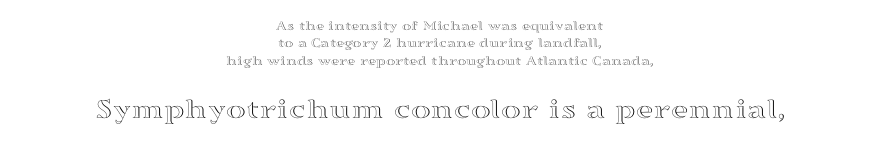
Q: Is the text italic (slanted)? A: No, it is upright.
Q: Is the text underlined? A: No.
Q: How is the paragraph aligned? A: Centered.
Q: Is the spacing between letters normal or unusually wide? A: Normal.
Q: Is the spacing between lines tight, normal or loose? A: Normal.
Q: Which block of text is set in a larger size, the first (top) or the second (bottom)? A: The second (bottom) one.
Q: Width (condensed, normal, or wide)? A: Wide.
Q: x-height? A: Medium.
Q: Monospaced? A: No.
